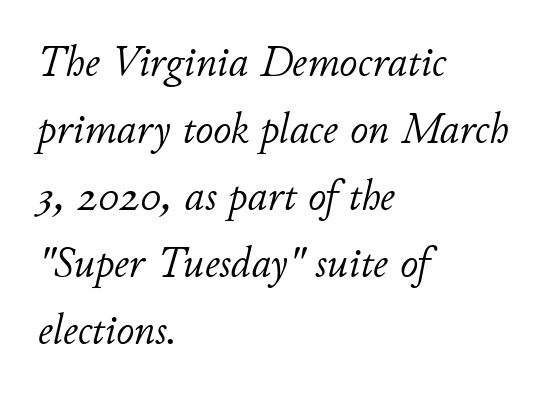
{"italic": "yes", "lean": "right", "slant_degrees": 11, "bold": "no", "weight": "light", "width": "normal", "stroke_contrast": "low", "x_height": "small", "monospaced": "no", "underline": "no", "align": "left", "line_spacing": "normal", "line_spacing_ratio": 1.52, "letter_spacing": "normal", "letter_spacing_em": 0.0, "glyph_px": 44}
